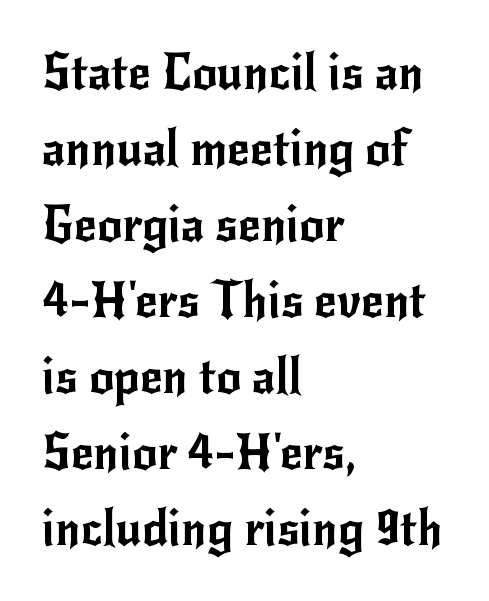
{"serif": "no", "italic": "no", "width": "normal", "stroke_contrast": "low", "x_height": "small", "monospaced": "no", "underline": "no", "align": "left", "line_spacing": "normal", "line_spacing_ratio": 1.55, "letter_spacing": "normal", "letter_spacing_em": 0.0, "glyph_px": 49}
